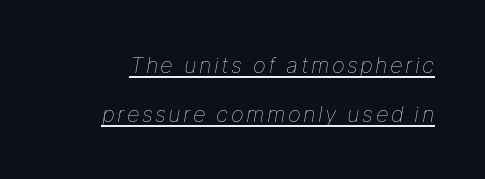
Q: Is the text bold? A: No.
Q: Is the text italic (slanted)? A: Yes, it leans right by about 9 degrees.
Q: Is the text underlined? A: Yes.
Q: Is the spacing between lines tight, normal or loose? A: Loose.
